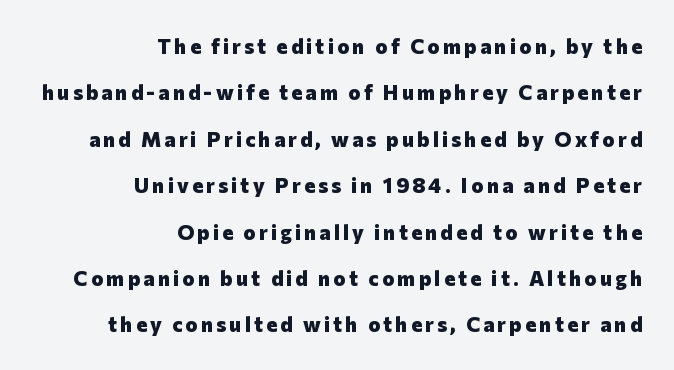
Q: Is the text bold? A: Yes.
Q: Is the text italic (slanted)? A: No, it is upright.
Q: Is the text underlined? A: No.
Q: How is the paragraph aligned? A: Right-aligned.
Q: Is the spacing between lines tight, normal or loose? A: Loose.
